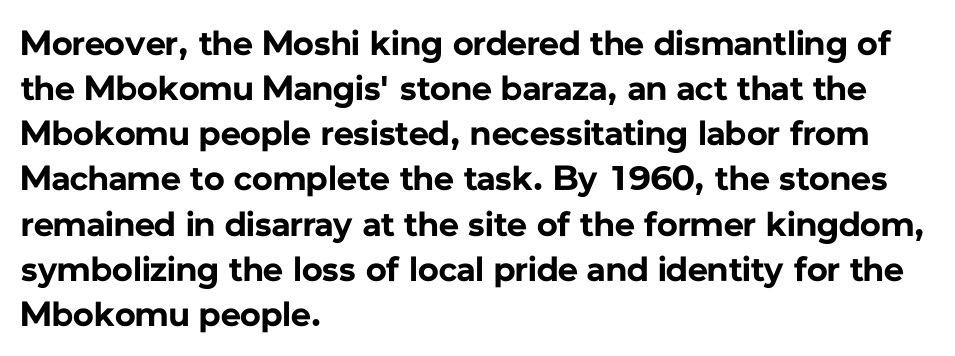
{"serif": "no", "italic": "no", "bold": "yes", "weight": "bold", "width": "normal", "stroke_contrast": "low", "x_height": "medium", "monospaced": "no", "underline": "no", "align": "left", "line_spacing": "normal", "line_spacing_ratio": 1.29, "letter_spacing": "normal", "letter_spacing_em": 0.0, "glyph_px": 35}
